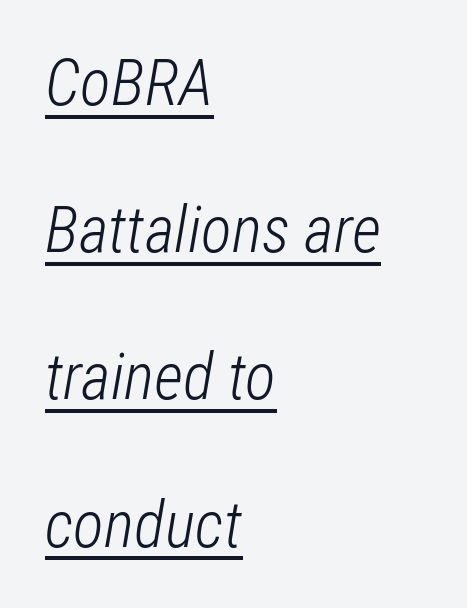
{"italic": "yes", "lean": "right", "slant_degrees": 12, "bold": "no", "weight": "light", "width": "condensed", "stroke_contrast": "low", "x_height": "medium", "monospaced": "no", "underline": "yes", "align": "left", "line_spacing": "loose", "line_spacing_ratio": 2.3, "letter_spacing": "normal", "letter_spacing_em": 0.0, "glyph_px": 64}
